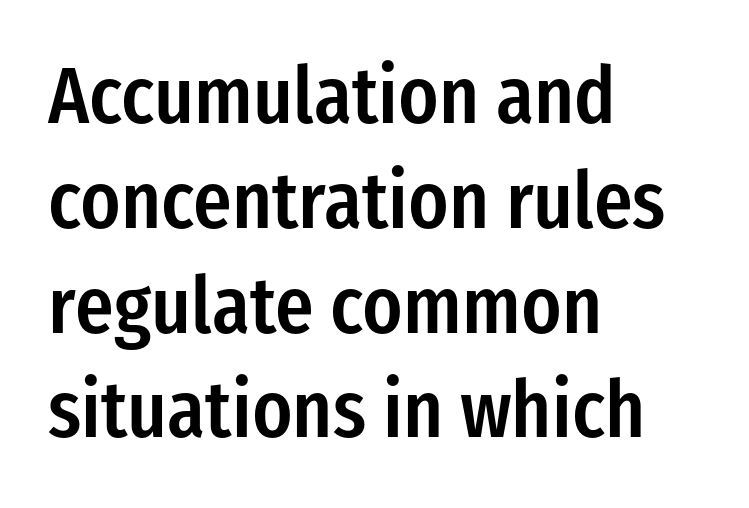
Leading matches the norm, producing a regular column. Stroke terminals: plain, sans-serif. Weight: semibold (demi). Casual observation: everything's shoved over to the left. Underline: absent. The font's upright variant was chosen for this text.
